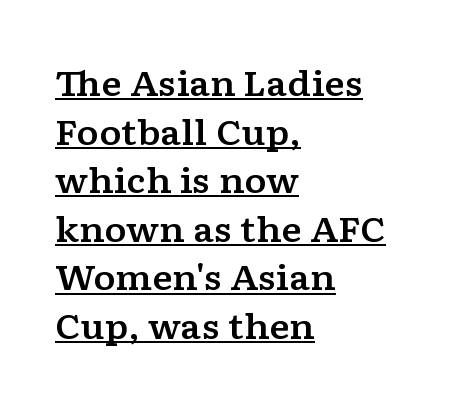
The image shows 34 px wide serif type, upright; set left-aligned, normal line spacing (1.43x), normal letter spacing, underlined; low stroke contrast and a medium x-height.
